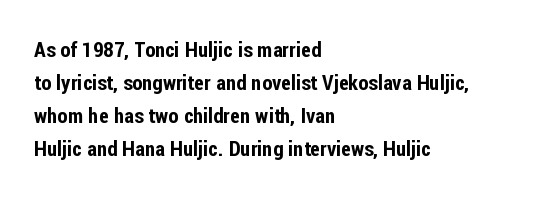
The image shows 21 px text type, upright; set left-aligned, normal line spacing (1.57x), normal letter spacing, not underlined.
